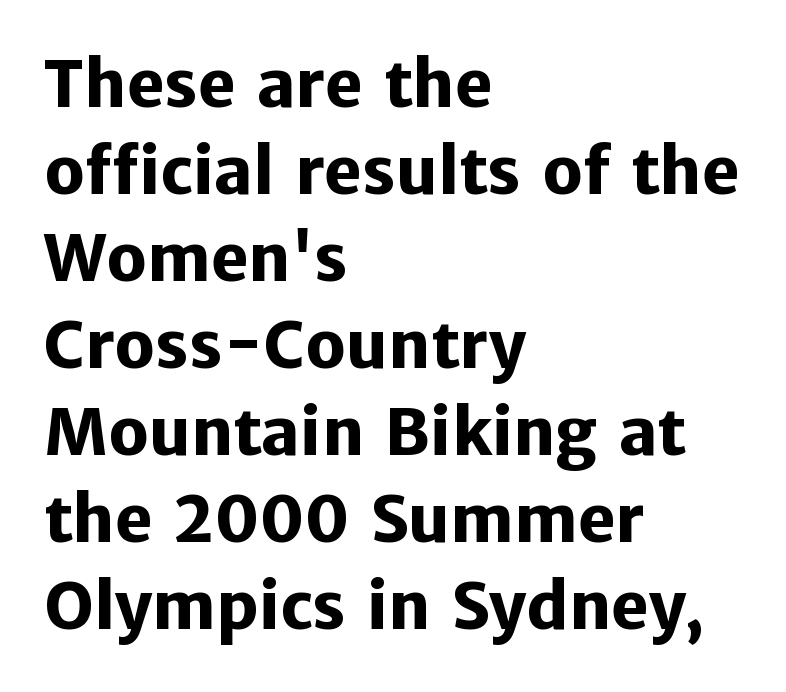
{"serif": "no", "italic": "no", "bold": "yes", "weight": "heavy", "width": "normal", "stroke_contrast": "low", "x_height": "medium", "monospaced": "no", "underline": "no", "align": "left", "line_spacing": "normal", "line_spacing_ratio": 1.36, "letter_spacing": "normal", "letter_spacing_em": 0.0, "glyph_px": 64}
